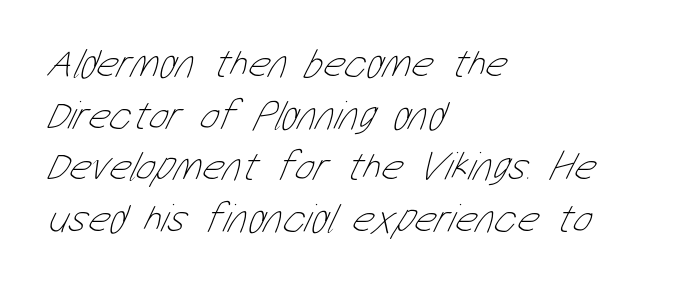
{"bold": "no", "weight": "thin", "width": "condensed", "stroke_contrast": "low", "x_height": "medium", "monospaced": "no", "underline": "no", "align": "left", "line_spacing": "normal", "line_spacing_ratio": 1.26, "letter_spacing": "normal", "letter_spacing_em": 0.0, "glyph_px": 41}
